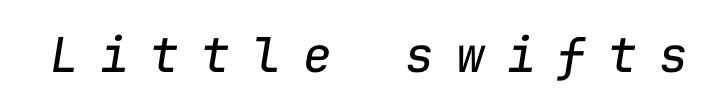
The image shows 48 px regular-weight type, italic (leaning right), monospaced; set unusually wide letter spacing (+0.46 em), not underlined; low stroke contrast and a medium x-height.
